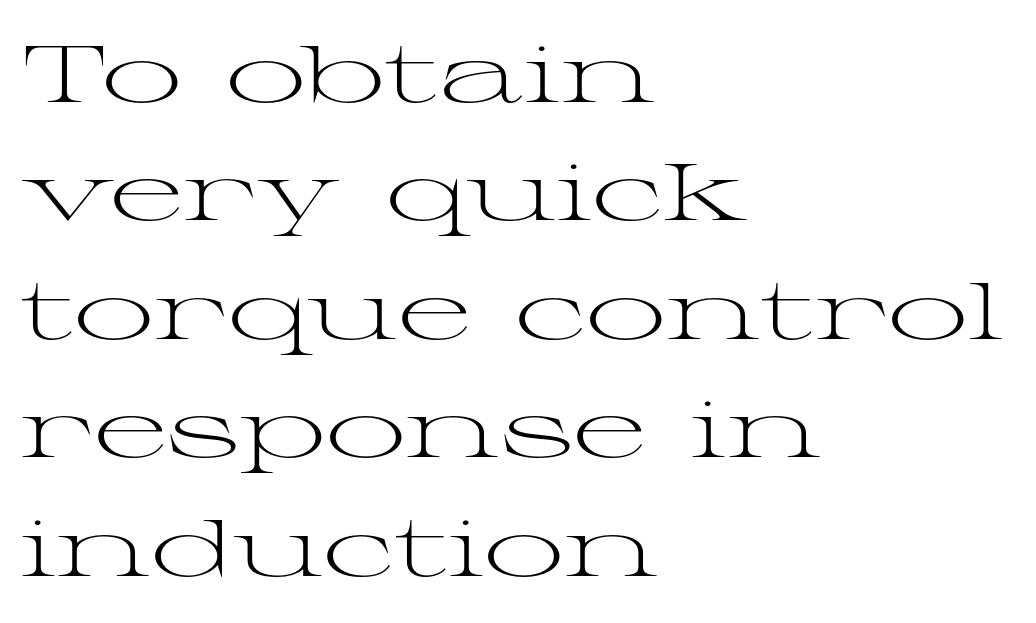
Tracking here is standard; glyphs follow each other at the usual distance. It's the straight-up-and-down kind of type. The strokes are not fattened; the text isn't bold. Casual observation: everything's shoved over to the left. These lines are rendered in a variable-pitch font.
